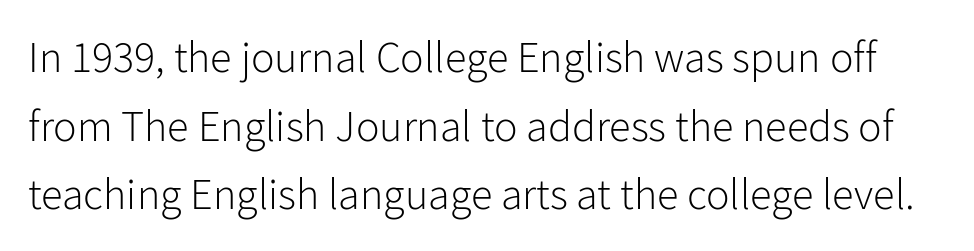
Q: Is the text bold? A: No.
Q: Is the text italic (slanted)? A: No, it is upright.
Q: Is the typeface a serif or a sans-serif typeface? A: Sans-serif.
Q: Is the text underlined? A: No.
Q: Is the spacing between letters normal or unusually wide? A: Normal.
Q: Is the spacing between lines tight, normal or loose? A: Normal.
Q: Width (condensed, normal, or wide)? A: Normal.
Q: Stroke contrast? A: Low.
Q: x-height? A: Medium.
Q: Monospaced? A: No.
